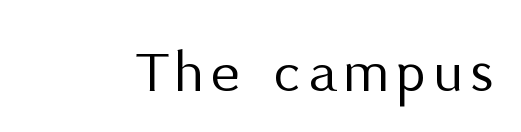
Clear beneath every line of the passage. Is this a sans? Yes — the strokes have no serifs. Each letter keeps its own natural width here, so spacing adapts to shape. Unlike italic type, these characters show no tilt at all. No chunkiness to these letters — they're not bold.
